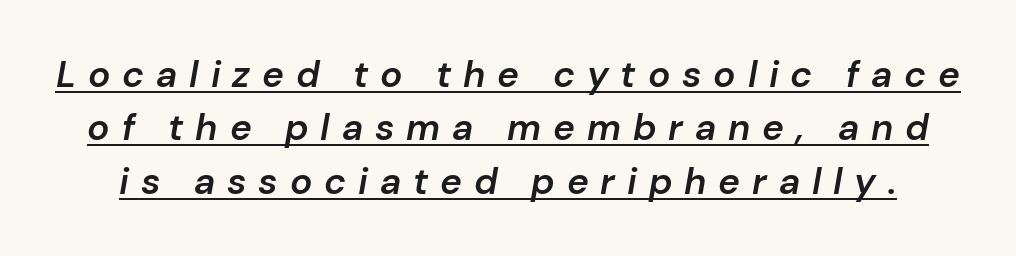
Q: Is the text bold? A: Semi-bold.
Q: Is the text italic (slanted)? A: Yes, it leans right by about 10 degrees.
Q: Is the text underlined? A: Yes.
Q: Is the spacing between letters normal or unusually wide? A: Unusually wide.
Q: Is the spacing between lines tight, normal or loose? A: Normal.
Q: Width (condensed, normal, or wide)? A: Normal.
Q: Stroke contrast? A: Low.
Q: x-height? A: Medium.
Q: Monospaced? A: No.
